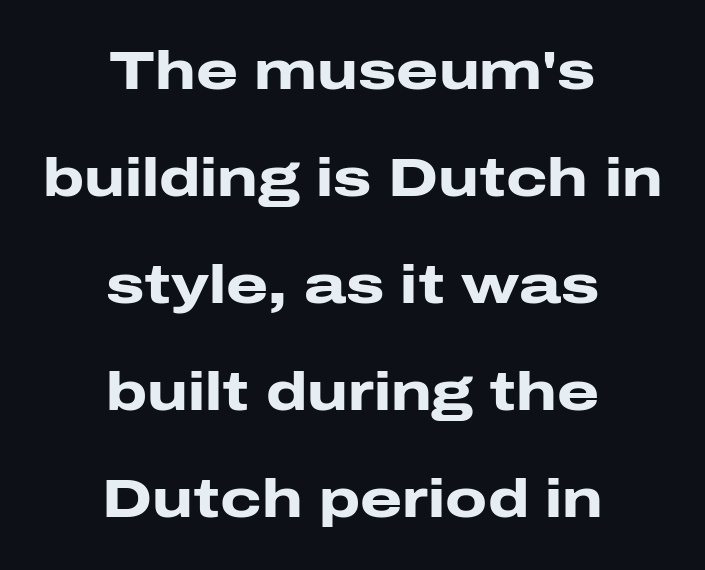
Standard letterfit; no display-style spreading of the glyphs. These lines stack symmetrically, like a column narrowing and widening about its center. Typesetter's note: full bold, strokes at maximum text heaviness. Varying glyph widths throughout — classic text-font behaviour.
